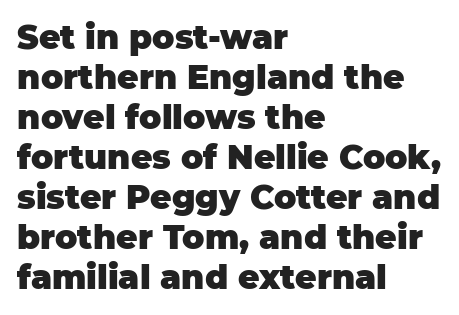
The image shows 33 px heavy sans-serif type, upright; set left-aligned, line spacing 1.21x, normal letter spacing, not underlined; low stroke contrast and a large x-height.
